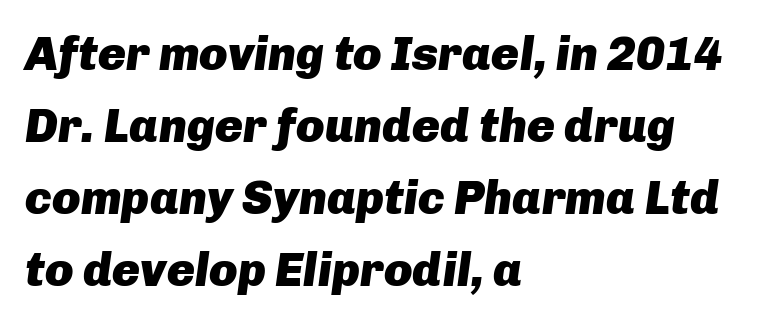
Typeset ragged right — the left edge is the straight one. The vertical gap from one line to the next is medium. The rendering uses natural spacing where letterforms have individual widths. The gap between lines stays unmarked.
